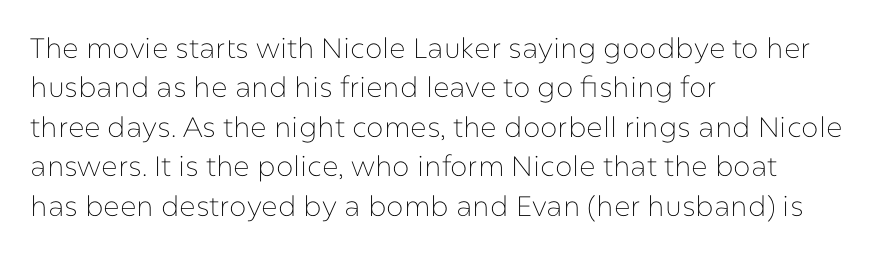
Is this a fixed-width face? No — the glyphs have proportional, varying widths. Alignment: flush left. The passage shown has conventional tracking throughout. Normally led — the rows are evenly, conventionally spaced.
